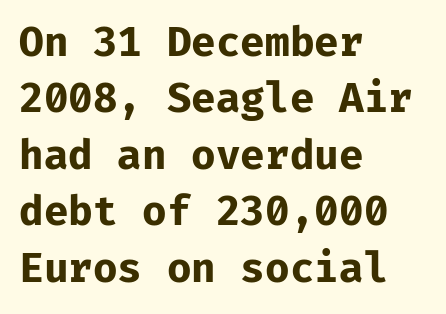
The image shows 40 px bold sans-serif type, upright; set left-aligned, normal line spacing (1.41x), normal letter spacing, not underlined; low stroke contrast and a medium x-height.
